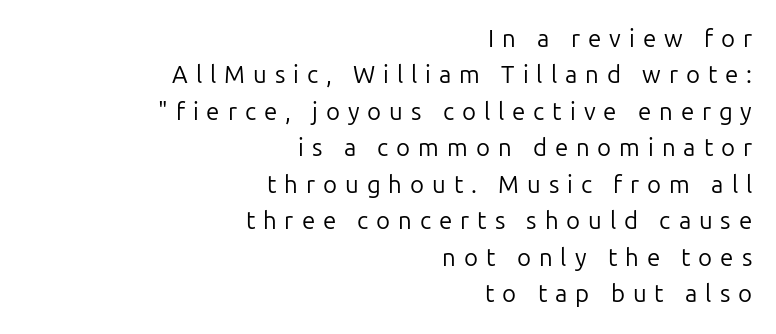
The image shows 24 px text type, upright; set right-aligned, normal line spacing (1.52x), unusually wide letter spacing (+0.33 em), not underlined.
